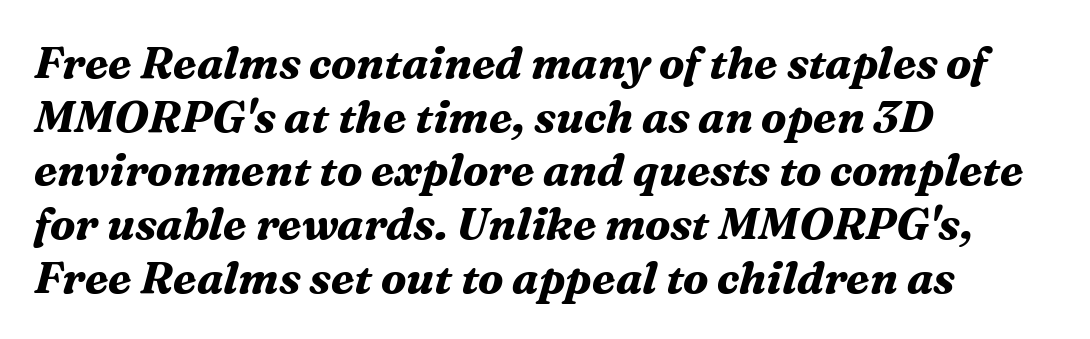
{"serif": "yes", "italic": "yes", "lean": "right", "slant_degrees": 16, "bold": "yes", "weight": "bold", "width": "normal", "stroke_contrast": "medium", "x_height": "medium", "monospaced": "no", "underline": "no", "align": "left", "line_spacing_ratio": 1.22, "letter_spacing": "normal", "letter_spacing_em": 0.0, "glyph_px": 44}
